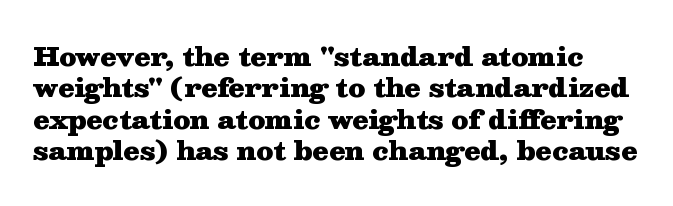
{"italic": "no", "bold": "yes", "underline": "no", "line_spacing_ratio": 1.21, "letter_spacing": "normal", "letter_spacing_em": 0.0, "glyph_px": 26}
